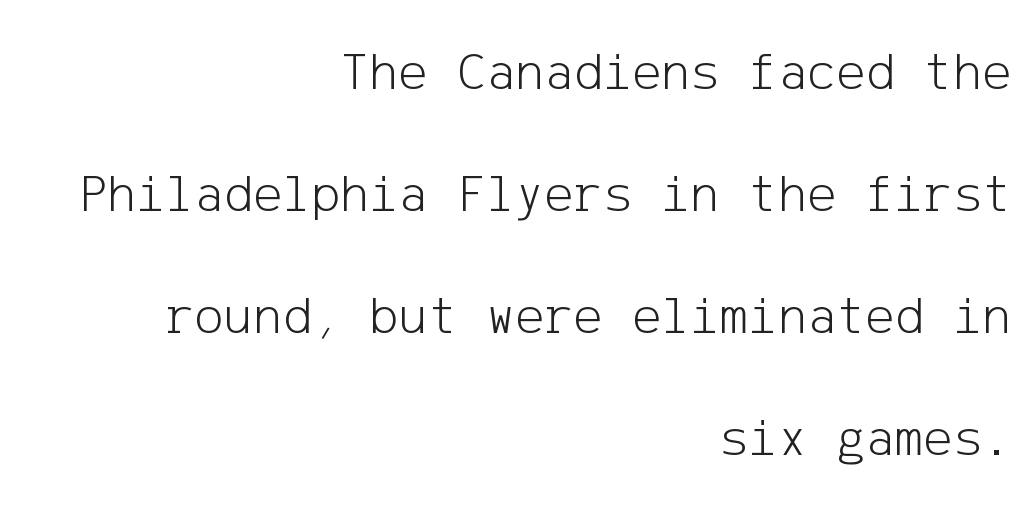
{"serif": "no", "italic": "no", "bold": "no", "weight": "light", "width": "normal", "stroke_contrast": "low", "x_height": "medium", "underline": "no", "align": "right", "line_spacing": "loose", "line_spacing_ratio": 2.22, "letter_spacing": "normal", "letter_spacing_em": 0.0, "glyph_px": 55}
